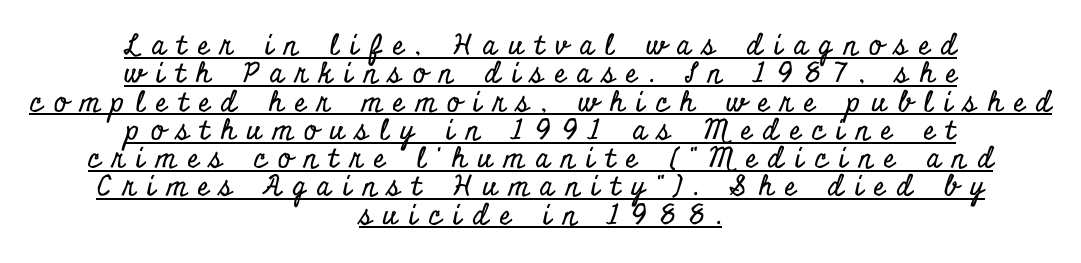
The designer went with a serif here, giving each stem small feet. Character widths vary here, with narrow letters taking less room than wide ones. Like a heading marked for emphasis, these lines bear an underscore. Honestly, the letter spacing is so wide it's the main thing you notice.
